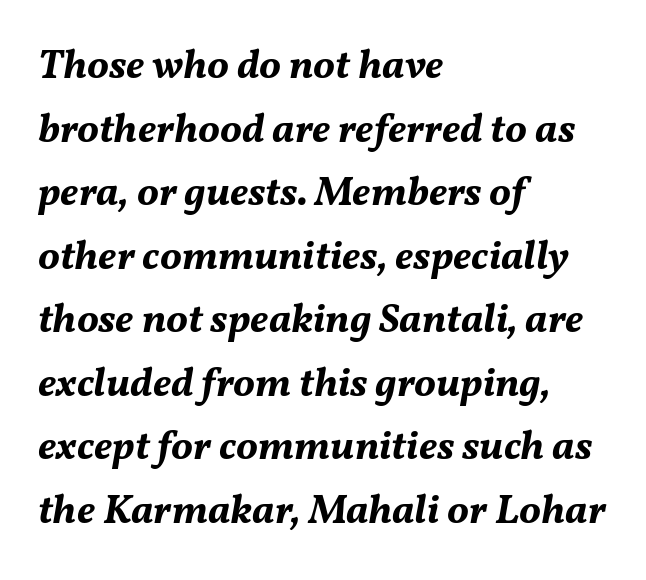
The image shows 41 px bold type, italic (leaning right); set left-aligned, normal line spacing (1.55x), normal letter spacing, not underlined; medium stroke contrast and a medium x-height.
